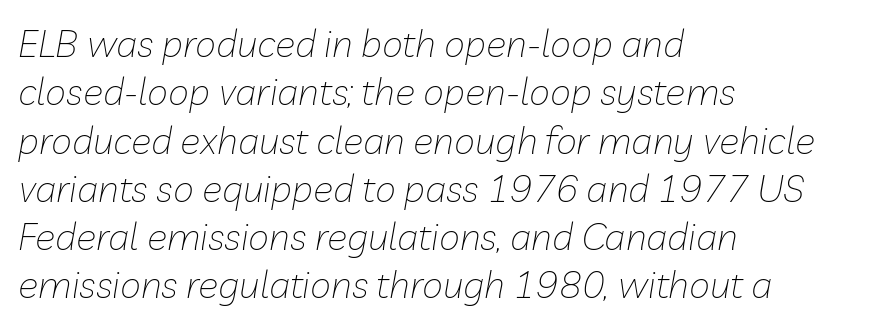
The image shows 38 px thin type, italic (leaning right); set left-aligned, normal line spacing (1.27x), normal letter spacing, not underlined; low stroke contrast and a medium x-height.
